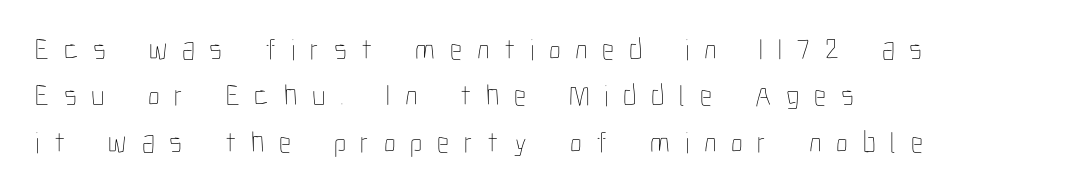
{"italic": "no", "bold": "no", "weight": "thin", "width": "condensed", "stroke_contrast": "low", "x_height": "medium", "monospaced": "no", "underline": "no", "align": "left", "line_spacing": "normal", "line_spacing_ratio": 1.55, "letter_spacing": "wide", "letter_spacing_em": 0.49, "glyph_px": 30}
